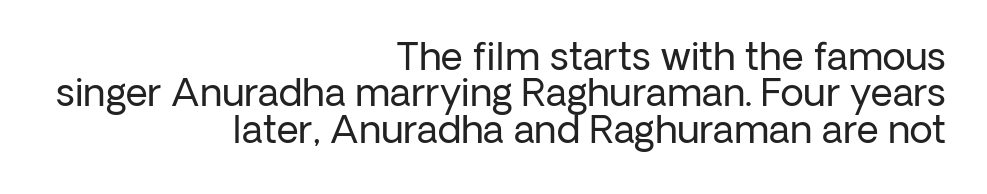
If you drew a line through each stem, it would be perfectly vertical. Default kerning and tracking; the words read as compact shapes. Font category for this specimen: sans-serif. One-word summary of the alignment: right.
